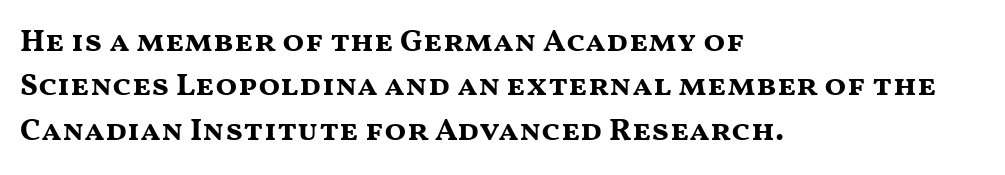
Q: Is the text bold? A: Yes.
Q: Is the text italic (slanted)? A: No, it is upright.
Q: Is the typeface a serif or a sans-serif typeface? A: Sans-serif.
Q: Is the text underlined? A: No.
Q: How is the paragraph aligned? A: Left-aligned.
Q: Is the spacing between letters normal or unusually wide? A: Normal.
Q: Is the spacing between lines tight, normal or loose? A: Normal.
Q: Width (condensed, normal, or wide)? A: Wide.
Q: Stroke contrast? A: Medium.
Q: x-height? A: Medium.
Q: Monospaced? A: No.
